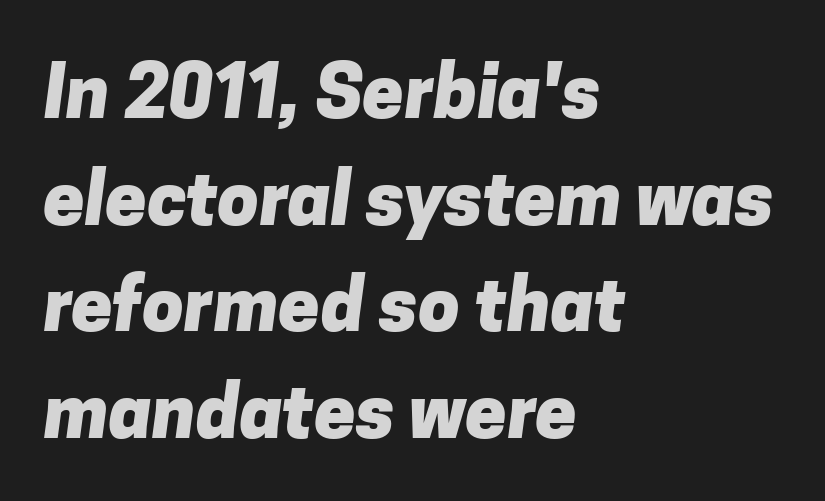
The image shows 74 px heavy sans-serif type; set left-aligned, normal line spacing (1.44x), normal letter spacing, not underlined; low stroke contrast and a medium x-height.
